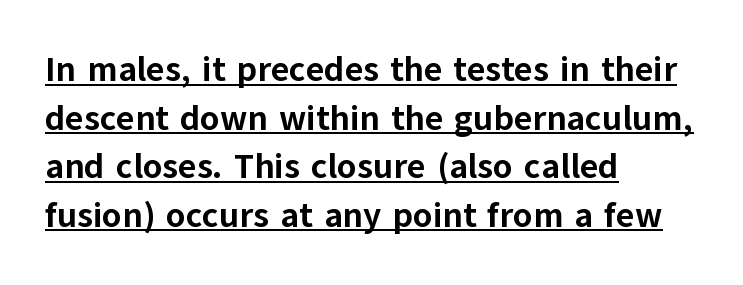
The image shows 35 px bold sans-serif type, upright; set left-aligned, normal line spacing (1.39x), normal letter spacing, underlined; low stroke contrast and a medium x-height.
